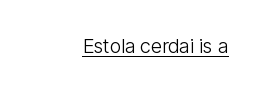
The image shows 20 px text type, upright; set right-aligned, normal letter spacing, underlined.
